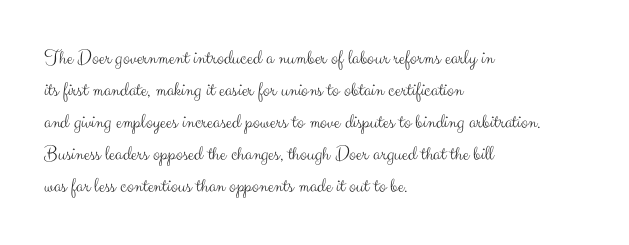
{"bold": "no", "underline": "no", "align": "left", "line_spacing": "normal", "line_spacing_ratio": 1.52, "letter_spacing": "normal", "letter_spacing_em": 0.0, "glyph_px": 21}
